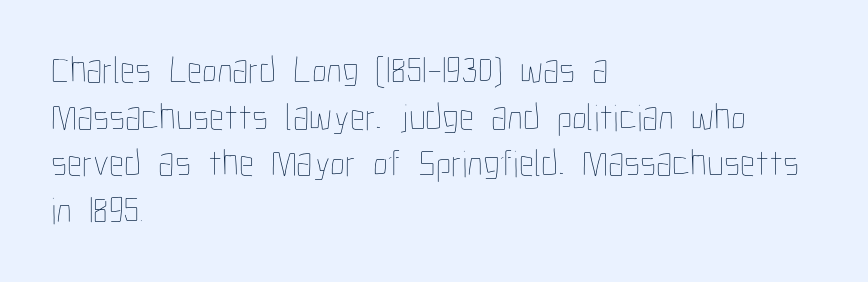
Q: Is the text bold? A: No.
Q: Is the text italic (slanted)? A: No, it is upright.
Q: Is the text underlined? A: No.
Q: How is the paragraph aligned? A: Left-aligned.
Q: Is the spacing between letters normal or unusually wide? A: Normal.
Q: Width (condensed, normal, or wide)? A: Condensed.
Q: Stroke contrast? A: Low.
Q: x-height? A: Medium.
Q: Monospaced? A: No.
